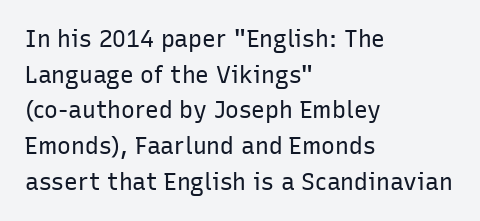
The image shows 23 px text type, upright; set left-aligned, normal line spacing (1.55x), normal letter spacing, not underlined.
